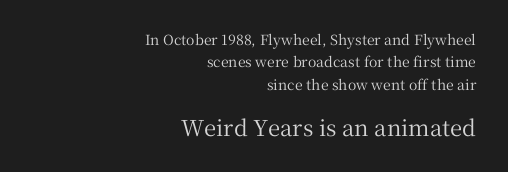
{"italic": "no", "underline": "no", "align": "right", "line_spacing": "normal", "line_spacing_ratio": 1.59, "letter_spacing": "normal", "letter_spacing_em": 0.0, "larger_block": "second", "size_ratio": 1.57, "glyph_px": 22}
